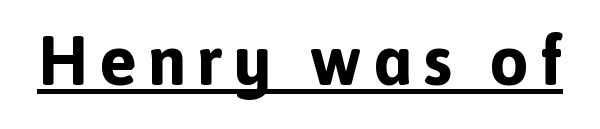
The image shows 70 px bold sans-serif type, upright; set underlined; a medium x-height.
